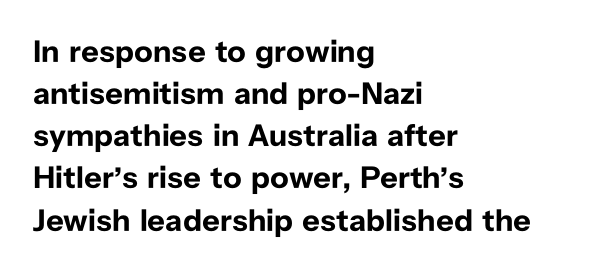
You can tell it's not italic because the verticals are truly vertical. The rows are spaced the way most documents space them. The type is set solid horizontally, with unmodified tracking. Clear beneath every line of the passage.
